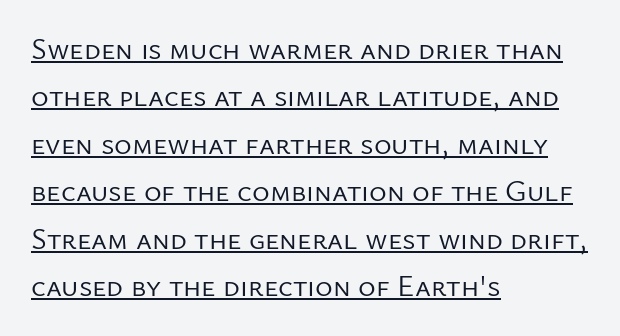
Q: Is the text bold? A: No.
Q: Is the text italic (slanted)? A: No, it is upright.
Q: Is the typeface a serif or a sans-serif typeface? A: Sans-serif.
Q: Is the text underlined? A: Yes.
Q: How is the paragraph aligned? A: Left-aligned.
Q: Is the spacing between letters normal or unusually wide? A: Normal.
Q: Is the spacing between lines tight, normal or loose? A: Normal.
Q: Width (condensed, normal, or wide)? A: Normal.
Q: Stroke contrast? A: Low.
Q: x-height? A: Medium.
Q: Monospaced? A: No.
